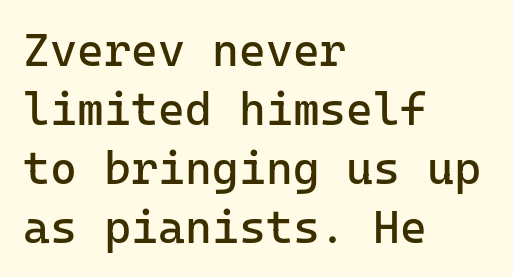
Q: Is the text bold? A: No.
Q: Is the text italic (slanted)? A: No, it is upright.
Q: Is the typeface a serif or a sans-serif typeface? A: Sans-serif.
Q: Is the text underlined? A: No.
Q: How is the paragraph aligned? A: Left-aligned.
Q: Is the spacing between letters normal or unusually wide? A: Normal.
Q: Is the spacing between lines tight, normal or loose? A: Normal.
Q: Width (condensed, normal, or wide)? A: Normal.
Q: Stroke contrast? A: Low.
Q: x-height? A: Medium.
